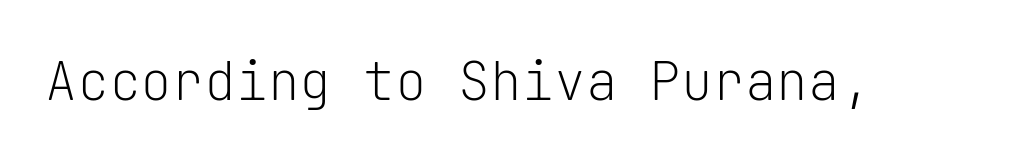
Q: Is the text bold? A: No.
Q: Is the text italic (slanted)? A: No, it is upright.
Q: Is the typeface a serif or a sans-serif typeface? A: Sans-serif.
Q: Is the text underlined? A: No.
Q: Is the spacing between letters normal or unusually wide? A: Normal.
Q: Width (condensed, normal, or wide)? A: Normal.
Q: Stroke contrast? A: Low.
Q: x-height? A: Medium.
Q: Monospaced? A: Yes.
